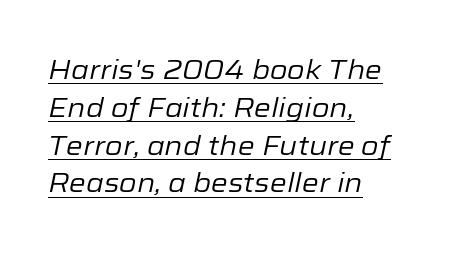
The type is set solid horizontally, with unmodified tracking. The typeface has the unassuming heft of standard copy or less. The rendering applies a slant to the glyphs. A typesetter would call this leading conventional body-copy spacing.
